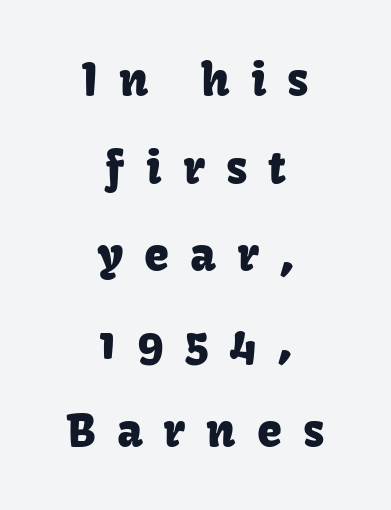
The image shows 45 px sans-serif type, upright; set centered, loose line spacing (1.95x), unusually wide letter spacing (+0.47 em), not underlined; low stroke contrast and a medium x-height.
